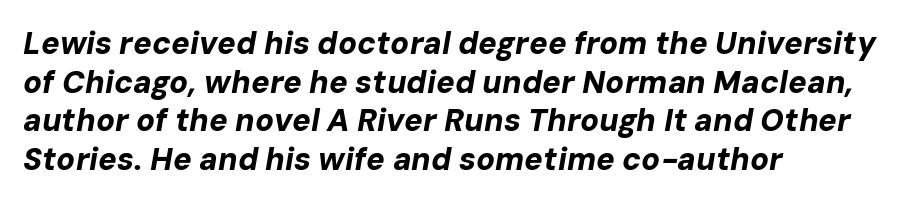
{"italic": "yes", "lean": "right", "slant_degrees": 10, "bold": "yes", "weight": "bold", "width": "normal", "stroke_contrast": "low", "x_height": "medium", "monospaced": "no", "underline": "no", "align": "left", "line_spacing": "normal", "line_spacing_ratio": 1.25, "letter_spacing": "normal", "letter_spacing_em": 0.0, "glyph_px": 31}
